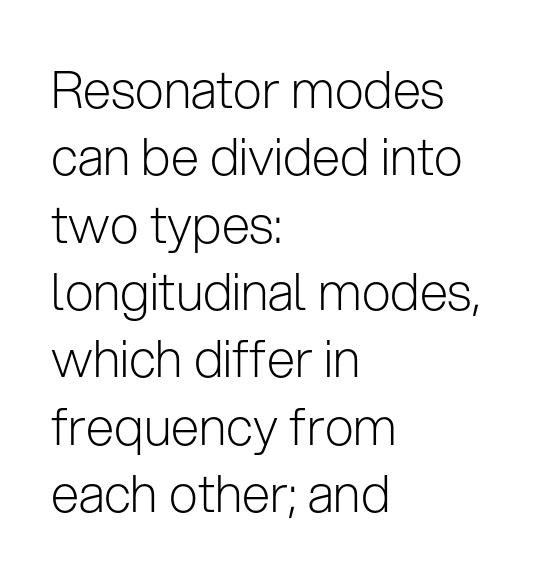
The rendering uses natural spacing where letterforms have individual widths. Decoration check: the copy has no underline. Every stem runs plumb, perpendicular to the baseline. In terms of letterspacing, this is plain default setting. Regarding serifs, this sample does without them. Honestly, the row spacing looks completely unremarkable.
